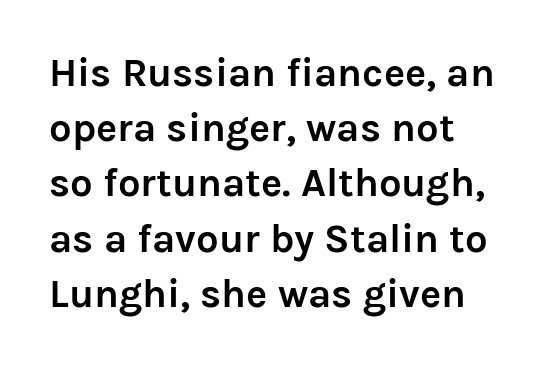
Q: Is the text bold? A: Yes.
Q: Is the text italic (slanted)? A: No, it is upright.
Q: Is the typeface a serif or a sans-serif typeface? A: Sans-serif.
Q: Is the text underlined? A: No.
Q: Is the spacing between letters normal or unusually wide? A: Normal.
Q: Is the spacing between lines tight, normal or loose? A: Normal.
Q: Width (condensed, normal, or wide)? A: Normal.
Q: Stroke contrast? A: Low.
Q: x-height? A: Medium.
Q: Monospaced? A: No.
